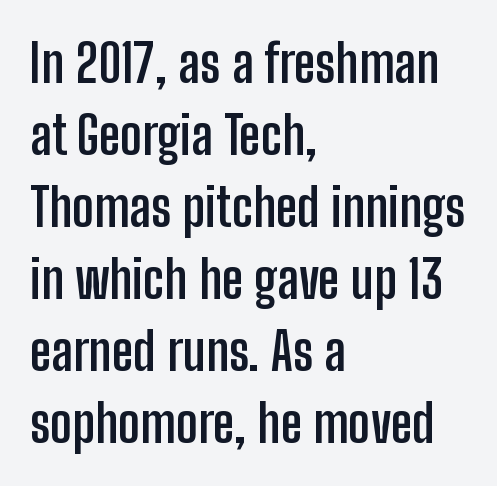
The image shows 53 px semibold, condensed sans-serif type, upright; set left-aligned, normal line spacing (1.36x), normal letter spacing, not underlined; low stroke contrast and a medium x-height.
